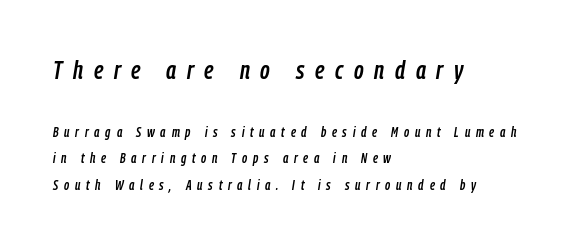
Rendered with sloped, italic letterforms. You could only call the tracking loose — the letters float apart. Bigger letters appear in the top chunk; the bottom chunk is reduced. No word sits above an underline. These lines stack with their left ends in a neat column.
